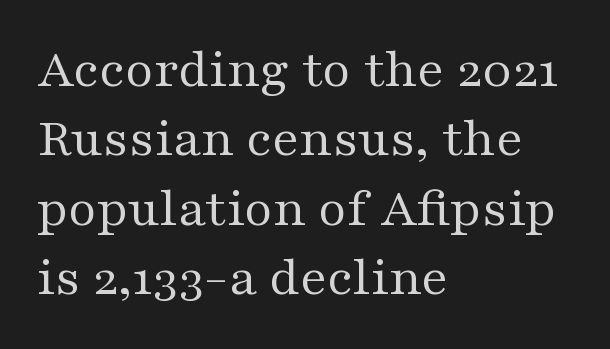
Q: Is the text bold? A: No.
Q: Is the text italic (slanted)? A: No, it is upright.
Q: Is the typeface a serif or a sans-serif typeface? A: Serif.
Q: Is the text underlined? A: No.
Q: How is the paragraph aligned? A: Left-aligned.
Q: Is the spacing between letters normal or unusually wide? A: Normal.
Q: Is the spacing between lines tight, normal or loose? A: Normal.
Q: Width (condensed, normal, or wide)? A: Wide.
Q: Stroke contrast? A: Medium.
Q: x-height? A: Medium.
Q: Monospaced? A: No.
